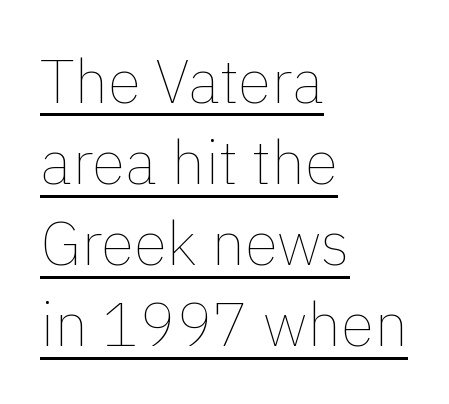
Q: Is the text bold? A: No.
Q: Is the text italic (slanted)? A: No, it is upright.
Q: Is the text underlined? A: Yes.
Q: How is the paragraph aligned? A: Left-aligned.
Q: Is the spacing between letters normal or unusually wide? A: Normal.
Q: Is the spacing between lines tight, normal or loose? A: Normal.
Q: Width (condensed, normal, or wide)? A: Normal.
Q: x-height? A: Medium.
Q: Monospaced? A: No.
